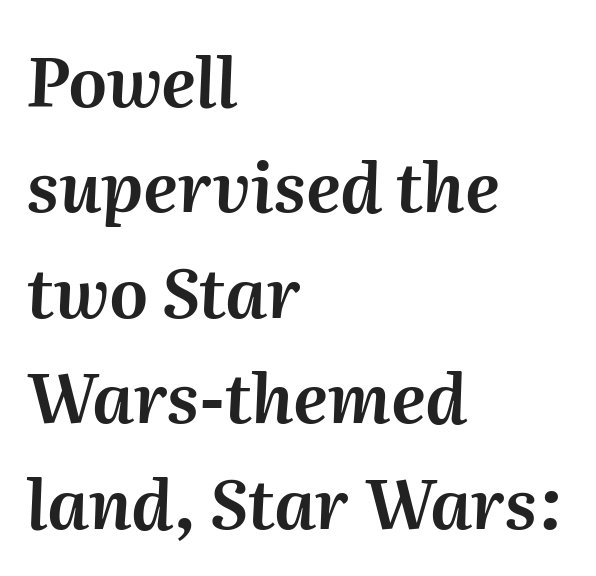
Has an underline been added? It has not. Honestly, the row spacing looks completely unremarkable. The font's italic variant was chosen for this text. Is the block centered? No — it sits flush against the left margin.
